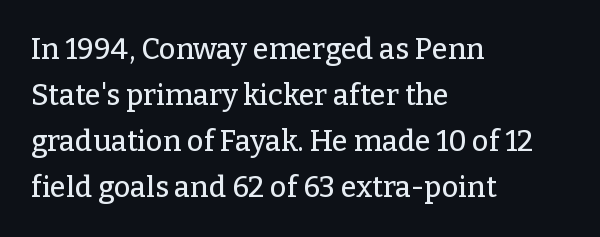
The image shows 29 px serif type, upright; set left-aligned, normal line spacing (1.59x), normal letter spacing, not underlined; low stroke contrast and a medium x-height.
